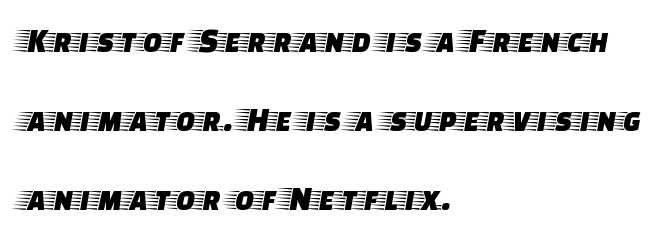
{"serif": "yes", "width": "wide", "stroke_contrast": "low", "x_height": "large", "monospaced": "no", "underline": "no", "align": "left", "line_spacing": "loose", "line_spacing_ratio": 2.26, "letter_spacing": "normal", "letter_spacing_em": 0.0, "glyph_px": 35}
